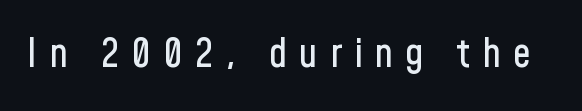
{"serif": "no", "italic": "no", "width": "condensed", "stroke_contrast": "low", "x_height": "medium", "monospaced": "no", "underline": "no", "letter_spacing": "wide", "letter_spacing_em": 0.3, "glyph_px": 40}
